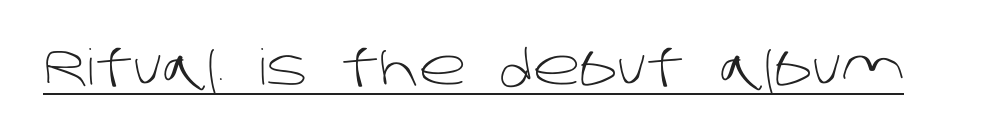
The image shows 49 px light sans-serif type; set normal letter spacing, underlined; low stroke contrast and a large x-height.
